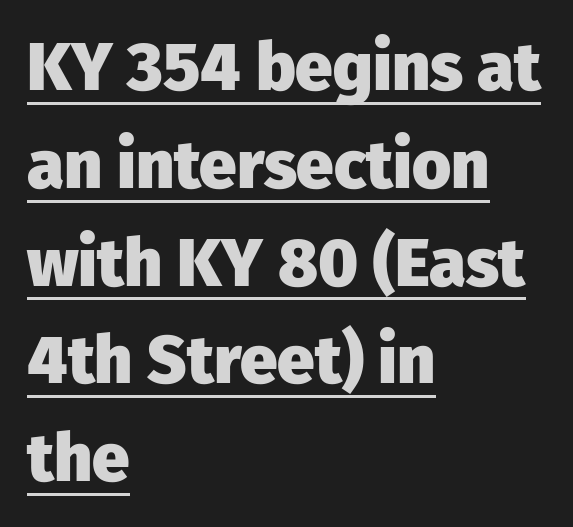
Q: Is the text bold? A: Yes.
Q: Is the text italic (slanted)? A: No, it is upright.
Q: Is the typeface a serif or a sans-serif typeface? A: Sans-serif.
Q: Is the text underlined? A: Yes.
Q: How is the paragraph aligned? A: Left-aligned.
Q: Is the spacing between letters normal or unusually wide? A: Normal.
Q: Is the spacing between lines tight, normal or loose? A: Normal.
Q: Width (condensed, normal, or wide)? A: Normal.
Q: Stroke contrast? A: Low.
Q: x-height? A: Medium.
Q: Monospaced? A: No.
